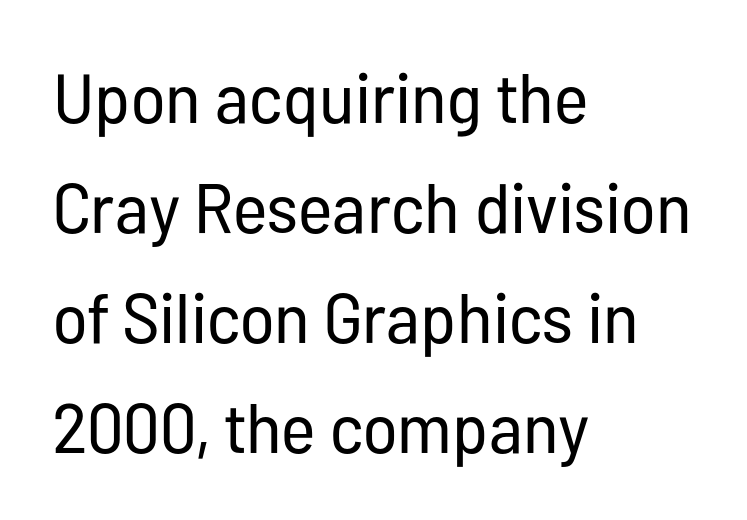
Q: Is the text bold? A: No.
Q: Is the text italic (slanted)? A: No, it is upright.
Q: Is the typeface a serif or a sans-serif typeface? A: Sans-serif.
Q: Is the text underlined? A: No.
Q: How is the paragraph aligned? A: Left-aligned.
Q: Is the spacing between letters normal or unusually wide? A: Normal.
Q: Is the spacing between lines tight, normal or loose? A: Normal.
Q: Width (condensed, normal, or wide)? A: Condensed.
Q: Stroke contrast? A: Low.
Q: x-height? A: Medium.
Q: Monospaced? A: No.
